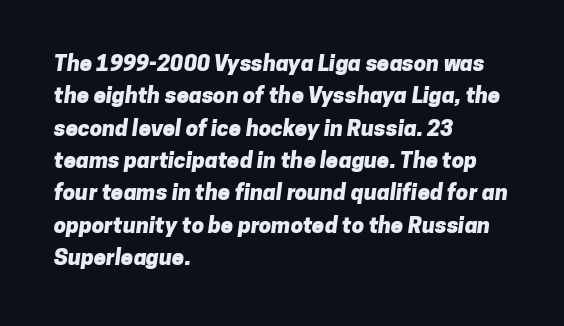
The image shows 22 px bold type; set left-aligned, normal line spacing (1.47x), normal letter spacing, not underlined.
